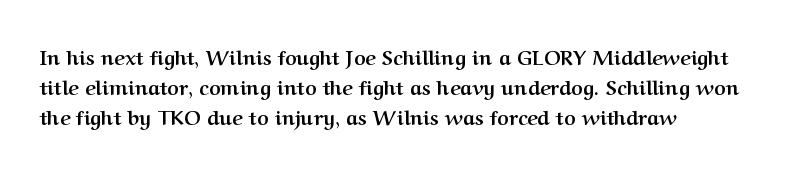
The image shows 20 px bold type, upright; set left-aligned, normal line spacing (1.5x), normal letter spacing, not underlined.
